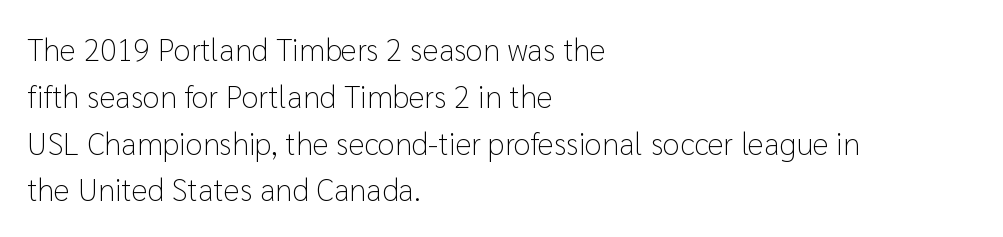
Q: Is the text bold? A: No.
Q: Is the text italic (slanted)? A: No, it is upright.
Q: Is the typeface a serif or a sans-serif typeface? A: Sans-serif.
Q: Is the text underlined? A: No.
Q: How is the paragraph aligned? A: Left-aligned.
Q: Is the spacing between letters normal or unusually wide? A: Normal.
Q: Is the spacing between lines tight, normal or loose? A: Normal.
Q: Width (condensed, normal, or wide)? A: Normal.
Q: Stroke contrast? A: Low.
Q: x-height? A: Medium.
Q: Monospaced? A: No.
